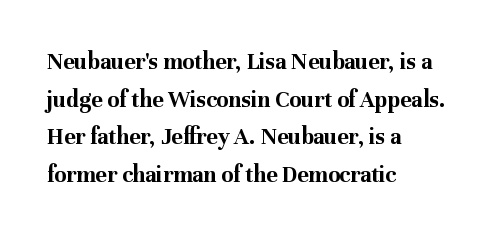
Q: Is the text bold? A: Yes.
Q: Is the text italic (slanted)? A: No, it is upright.
Q: Is the text underlined? A: No.
Q: How is the paragraph aligned? A: Left-aligned.
Q: Is the spacing between letters normal or unusually wide? A: Normal.
Q: Is the spacing between lines tight, normal or loose? A: Normal.
